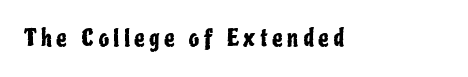
Q: Is the text italic (slanted)? A: No, it is upright.
Q: Is the text underlined? A: No.
Q: Is the spacing between letters normal or unusually wide? A: Unusually wide.
